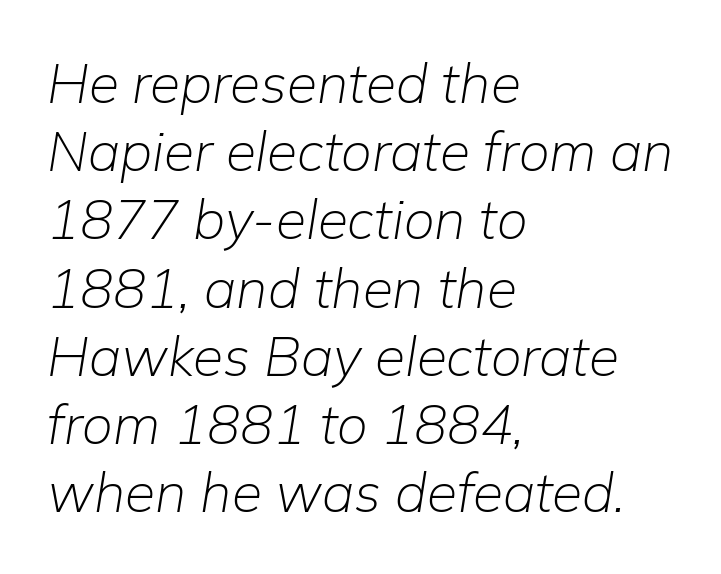
The image shows 55 px light type, italic (leaning right); set left-aligned, line spacing 1.24x, normal letter spacing, not underlined; low stroke contrast and a medium x-height.
